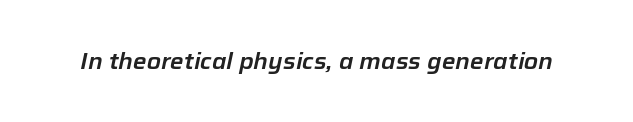
Q: Is the text italic (slanted)? A: Yes, it leans right by about 12 degrees.
Q: Is the text underlined? A: No.
Q: Is the spacing between letters normal or unusually wide? A: Normal.
